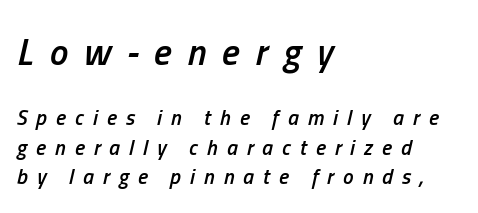
{"italic": "yes", "lean": "right", "slant_degrees": 13, "bold": "semi", "weight": "semibold", "width": "condensed", "stroke_contrast": "low", "x_height": "medium", "monospaced": "no", "underline": "no", "align": "left", "line_spacing": "normal", "line_spacing_ratio": 1.4, "letter_spacing": "wide", "letter_spacing_em": 0.43, "larger_block": "first", "size_ratio": 1.76, "glyph_px": 37}
